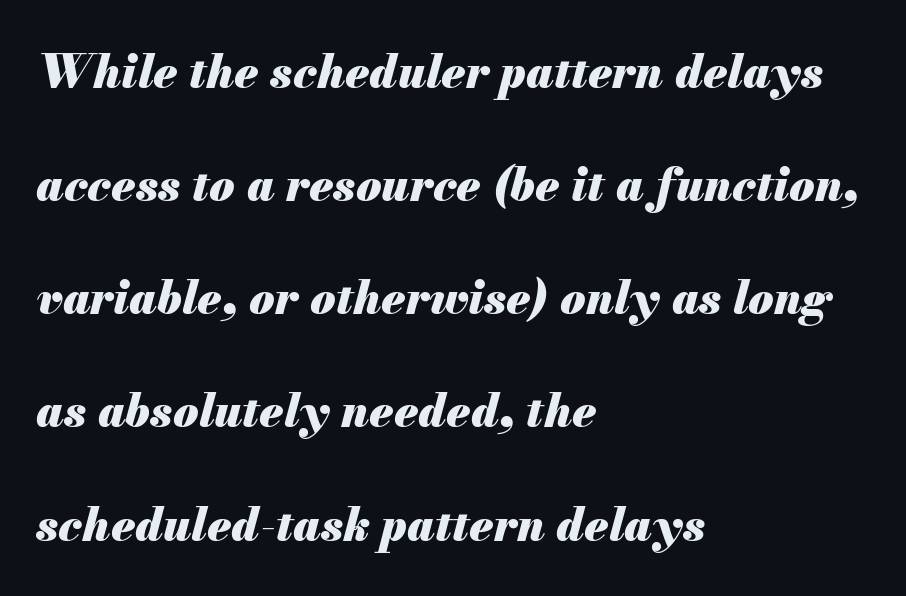
Tall strokes in this sample are angled rather than plumb. Leading: increased. The zone under the glyphs is completely vacant. Spacing between characters is what you'd get straight out of the box.
